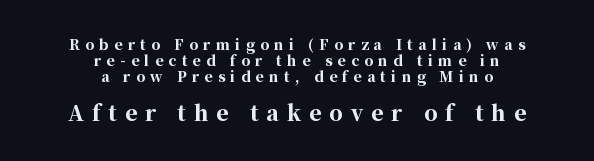
Q: Is the text bold? A: Yes.
Q: Is the text italic (slanted)? A: No, it is upright.
Q: Is the text underlined? A: No.
Q: How is the paragraph aligned? A: Centered.
Q: Is the spacing between letters normal or unusually wide? A: Unusually wide.
Q: Is the spacing between lines tight, normal or loose? A: Tight.
Q: Which block of text is set in a larger size, the first (top) or the second (bottom)? A: The second (bottom) one.
